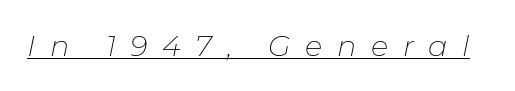
Q: Is the text bold? A: No.
Q: Is the text italic (slanted)? A: Yes, it leans right by about 11 degrees.
Q: Is the text underlined? A: Yes.
Q: Is the spacing between letters normal or unusually wide? A: Unusually wide.
Q: Width (condensed, normal, or wide)? A: Normal.
Q: Stroke contrast? A: Low.
Q: x-height? A: Medium.
Q: Monospaced? A: No.
